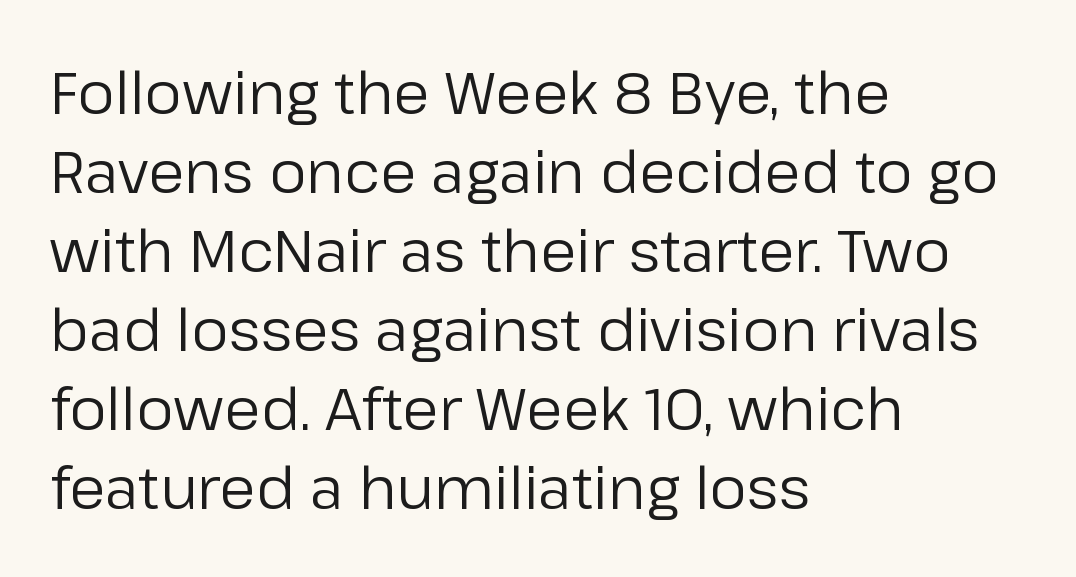
{"serif": "no", "italic": "no", "bold": "no", "weight": "regular", "width": "normal", "stroke_contrast": "low", "x_height": "medium", "monospaced": "no", "underline": "no", "align": "left", "line_spacing": "normal", "line_spacing_ratio": 1.34, "letter_spacing": "normal", "letter_spacing_em": 0.0, "glyph_px": 59}
